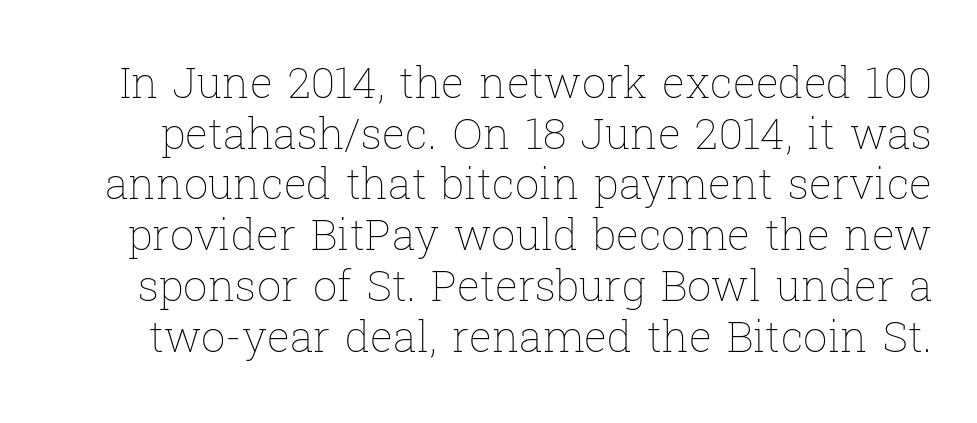
The image shows 43 px thin type, upright; set line spacing 1.18x, normal letter spacing, not underlined; low stroke contrast and a medium x-height.
